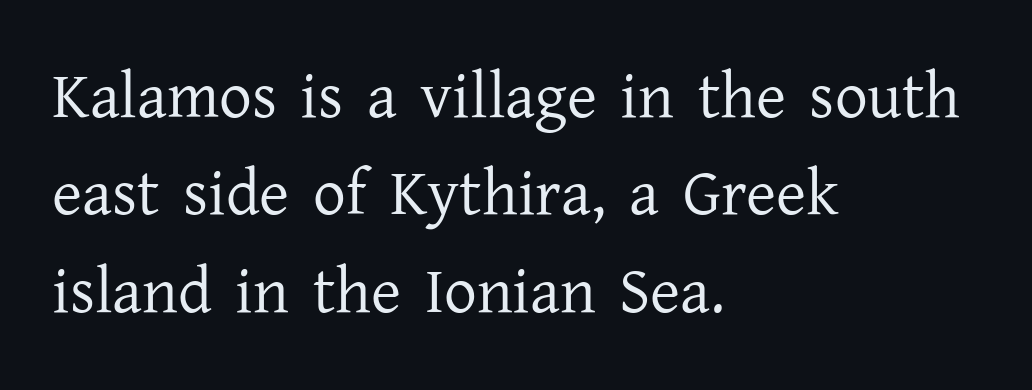
The image shows 65 px regular-weight serif type, upright; set left-aligned, normal line spacing (1.5x), normal letter spacing, not underlined; low stroke contrast and a medium x-height.
